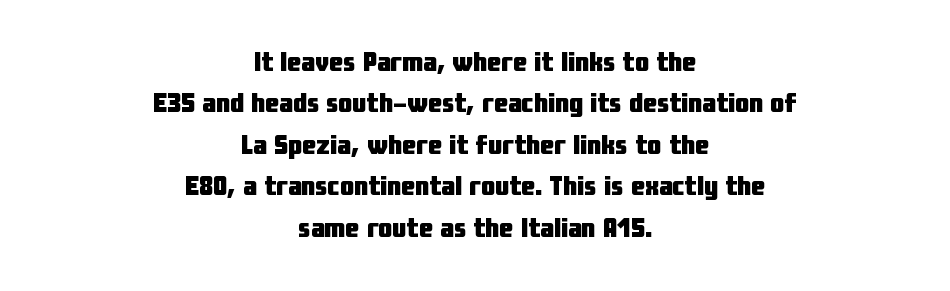
Words float on clear page, feet unadorned. Neither beginnings nor endings align; midpoints do. Italic: no, the glyphs are upright roman. Typographic density is high because the face is bold. Serifs: no, the terminals of the letterforms are clean.
